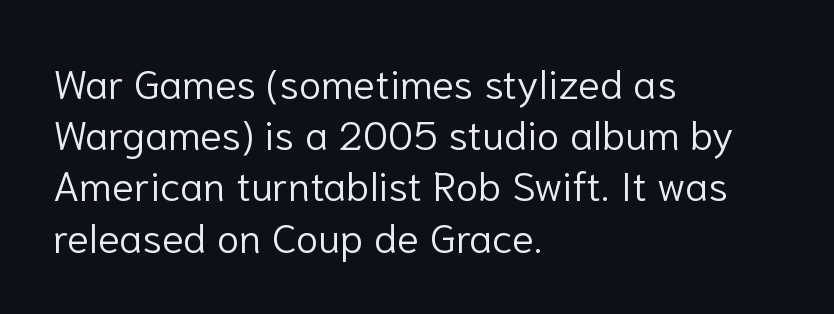
The image shows 41 px light sans-serif type, upright; set left-aligned, normal line spacing (1.25x), normal letter spacing, not underlined; low stroke contrast and a medium x-height.
